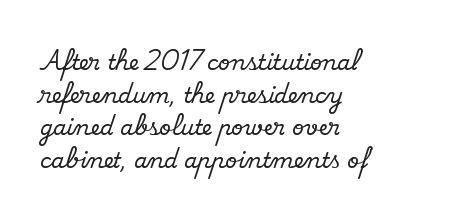
The line-height multiplier appears to be the usual default. This sample uses plain, unmodified letter spacing. No word sits above an underline.
